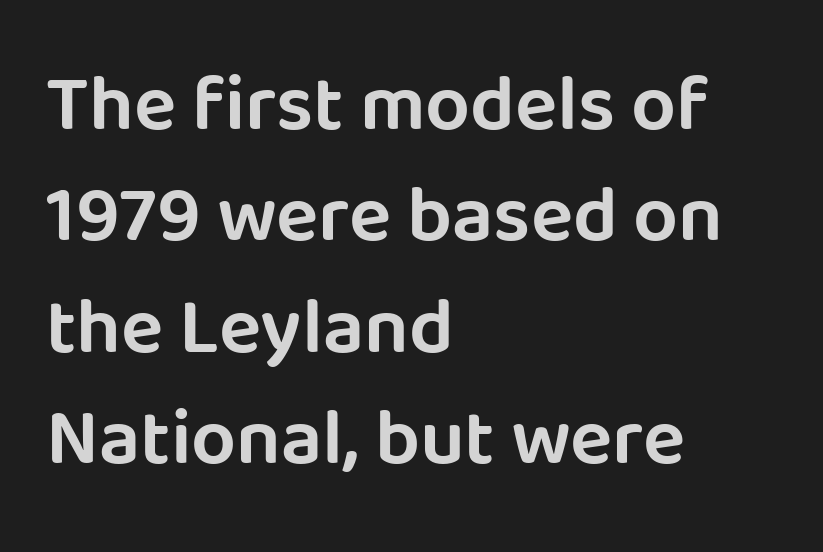
The image shows 79 px sans-serif type, upright; set left-aligned, normal line spacing (1.41x), normal letter spacing, not underlined; low stroke contrast and a large x-height.
